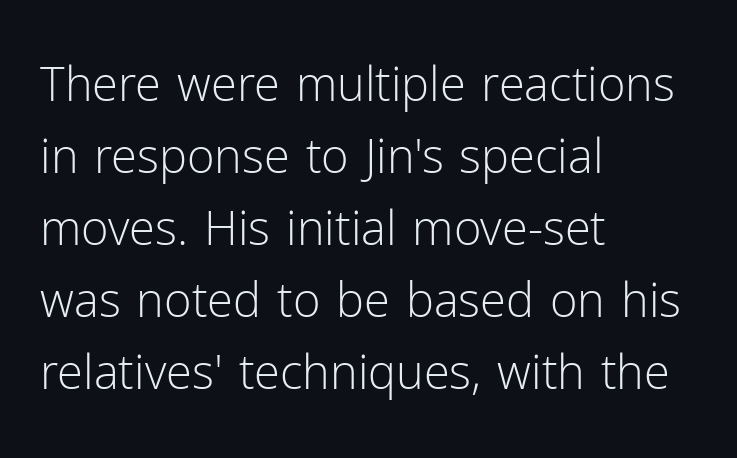
The image shows 47 px light sans-serif type, upright; set left-aligned, normal line spacing (1.53x), normal letter spacing, not underlined; low stroke contrast and a medium x-height.
